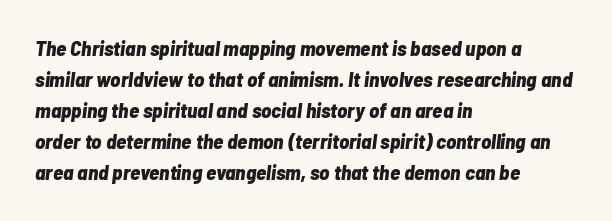
The image shows 21 px bold type, italic (leaning right); set left-aligned, normal line spacing (1.48x), normal letter spacing, not underlined.
